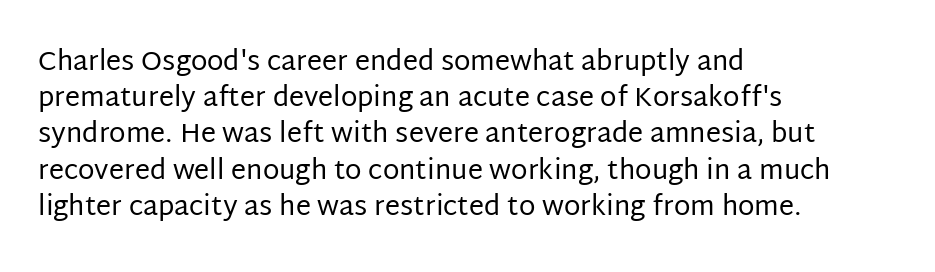
{"italic": "no", "bold": "no", "underline": "no", "align": "left", "line_spacing": "normal", "line_spacing_ratio": 1.34, "letter_spacing": "normal", "letter_spacing_em": 0.0, "glyph_px": 27}
